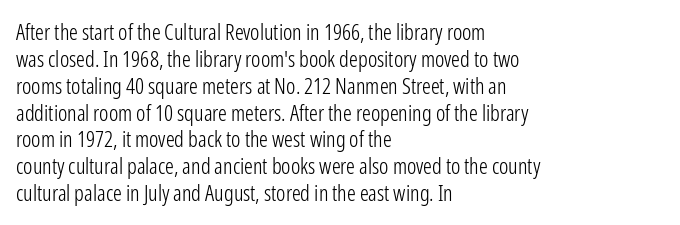
Honestly, the letter spacing is just normal — you wouldn't notice it. A student would call this left alignment; a typographer would say flush left, rag right. The font sits on the lighter half of the weight spectrum, regular included. Just letters on the line, the space beneath them empty.
